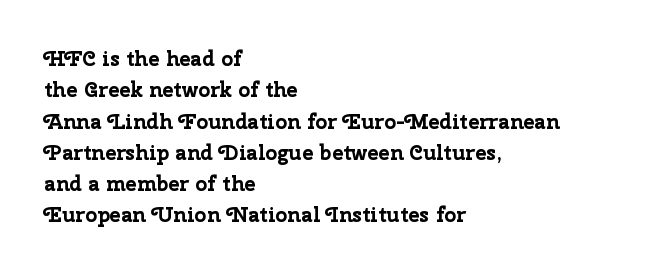
{"italic": "no", "bold": "yes", "underline": "no", "align": "left", "line_spacing": "normal", "line_spacing_ratio": 1.49, "letter_spacing": "normal", "letter_spacing_em": 0.0, "glyph_px": 21}
